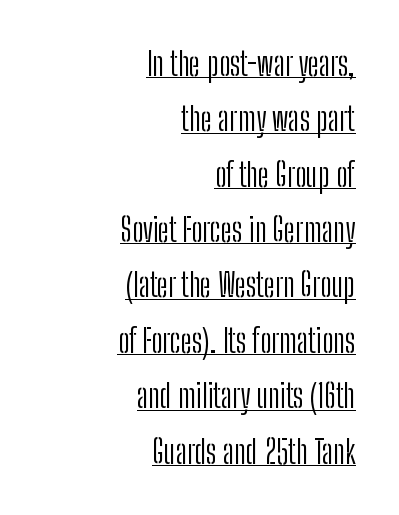
{"serif": "no", "italic": "no", "bold": "no", "weight": "light", "width": "condensed", "stroke_contrast": "low", "x_height": "medium", "monospaced": "no", "underline": "yes", "align": "right", "line_spacing_ratio": 1.73, "letter_spacing": "normal", "letter_spacing_em": 0.0, "glyph_px": 32}
